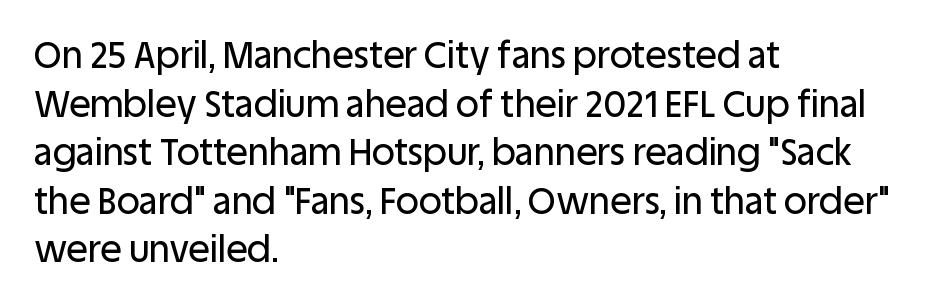
{"serif": "no", "italic": "no", "width": "normal", "stroke_contrast": "low", "x_height": "large", "monospaced": "no", "underline": "no", "align": "left", "line_spacing": "normal", "line_spacing_ratio": 1.35, "letter_spacing": "normal", "letter_spacing_em": 0.0, "glyph_px": 36}
